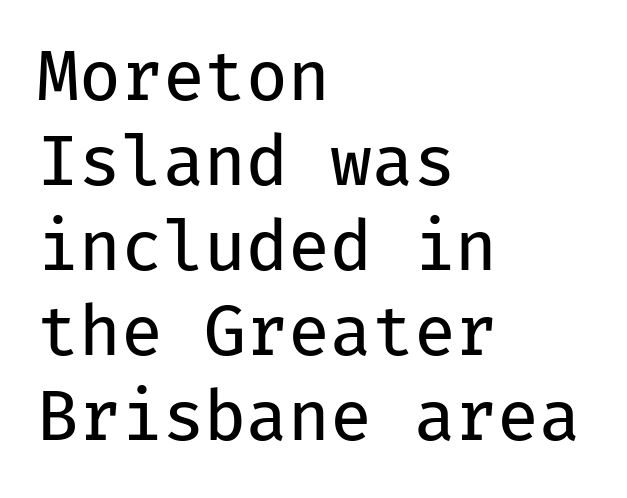
The image shows 68 px regular-weight sans-serif type, upright, monospaced; set left-aligned, normal line spacing (1.25x), normal letter spacing, not underlined; low stroke contrast and a medium x-height.
